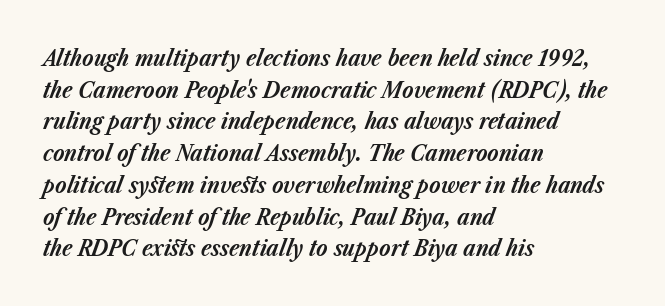
The rendering anchors every line to the left-hand side. The strokes are fattened all the way to bold. The baseline area is clear. Designer's note — italics engaged. Tracking value appears to be zero — textbook default spacing.
